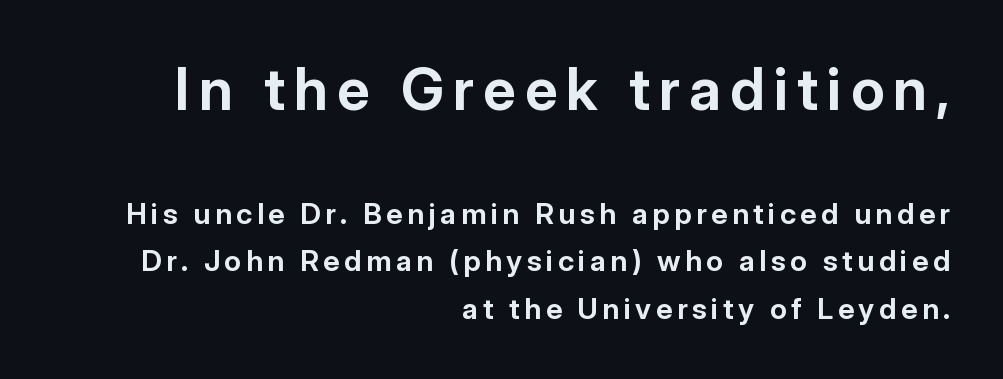
{"serif": "no", "italic": "no", "bold": "yes", "weight": "bold", "width": "normal", "stroke_contrast": "low", "x_height": "medium", "monospaced": "no", "underline": "no", "align": "right", "line_spacing": "normal", "line_spacing_ratio": 1.64, "larger_block": "first", "size_ratio": 2.0, "glyph_px": 58}
